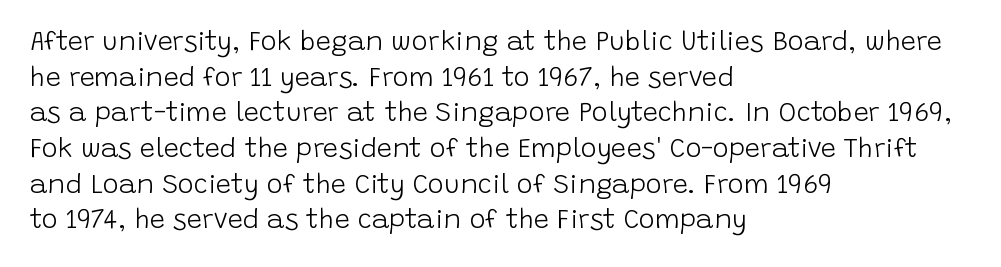
Notice how descenders clear the ascenders below comfortably — that's standard leading. Rule under the text: the space is simply empty. This rendering uses left alignment, leaving the right contour irregular. The type sits square on the baseline with zero lean. The font sits on the lighter half of the weight spectrum, regular included. The gaps between neighbouring characters are ordinary and unremarkable.
